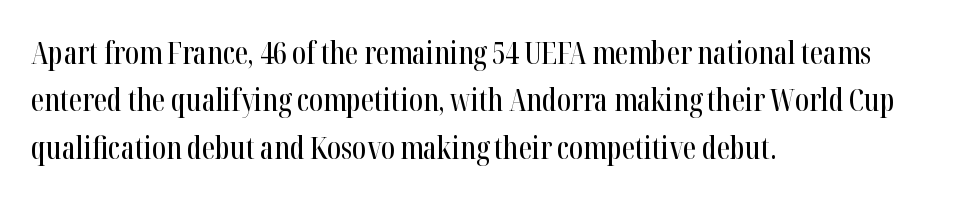
{"serif": "yes", "italic": "no", "width": "condensed", "stroke_contrast": "high", "x_height": "medium", "monospaced": "no", "underline": "no", "align": "left", "line_spacing": "normal", "line_spacing_ratio": 1.58, "letter_spacing": "normal", "letter_spacing_em": 0.0, "glyph_px": 30}
